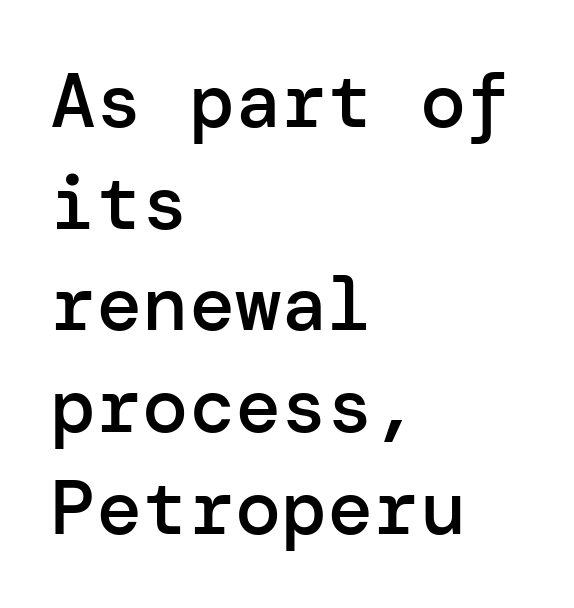
Q: Is the text bold? A: Semi-bold.
Q: Is the text italic (slanted)? A: No, it is upright.
Q: Is the typeface a serif or a sans-serif typeface? A: Sans-serif.
Q: Is the text underlined? A: No.
Q: How is the paragraph aligned? A: Left-aligned.
Q: Is the spacing between letters normal or unusually wide? A: Normal.
Q: Is the spacing between lines tight, normal or loose? A: Normal.
Q: Width (condensed, normal, or wide)? A: Normal.
Q: Stroke contrast? A: Low.
Q: x-height? A: Medium.
